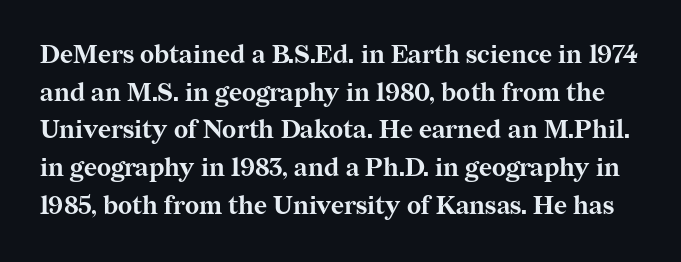
The image shows 25 px bold type, upright; set normal line spacing (1.51x), normal letter spacing, not underlined.
